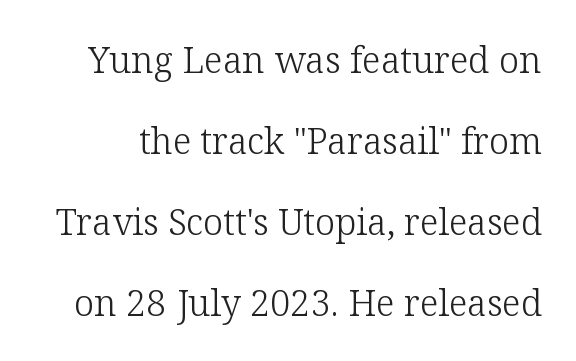
The image shows 36 px light serif type, upright; set loose line spacing (2.25x), normal letter spacing, not underlined; low stroke contrast and a medium x-height.
